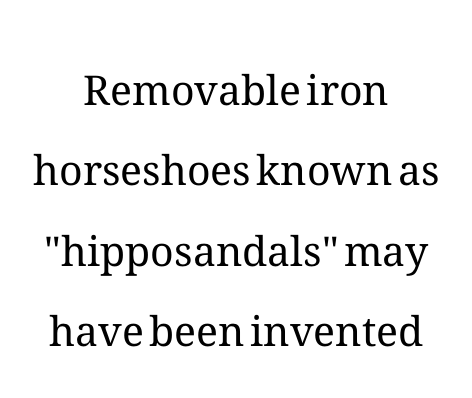
The rendering positions every line midway between the sides. Here the glyphs are tracked normally, forming tight word shapes. Varying glyph widths throughout — classic text-font behaviour. The specimen reads as upright at a glance. What's the leading like? Stretched, with rows far apart.
